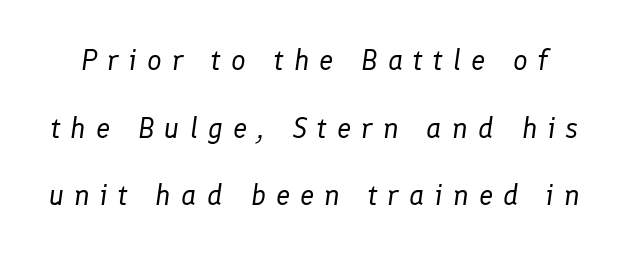
{"italic": "yes", "lean": "right", "slant_degrees": 8, "bold": "no", "weight": "regular", "width": "normal", "stroke_contrast": "low", "x_height": "medium", "monospaced": "no", "underline": "no", "line_spacing": "loose", "line_spacing_ratio": 2.33, "letter_spacing": "wide", "letter_spacing_em": 0.35, "glyph_px": 29}
